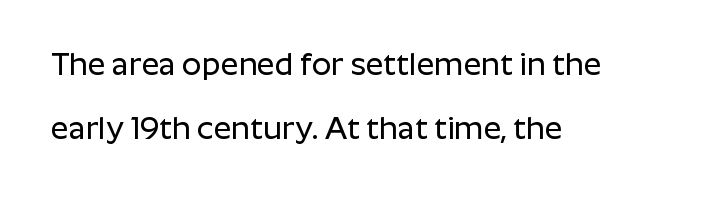
Q: Is the text italic (slanted)? A: No, it is upright.
Q: Is the typeface a serif or a sans-serif typeface? A: Sans-serif.
Q: Is the text underlined? A: No.
Q: How is the paragraph aligned? A: Left-aligned.
Q: Is the spacing between letters normal or unusually wide? A: Normal.
Q: Is the spacing between lines tight, normal or loose? A: Loose.
Q: Width (condensed, normal, or wide)? A: Normal.
Q: Stroke contrast? A: Low.
Q: x-height? A: Medium.
Q: Monospaced? A: No.
